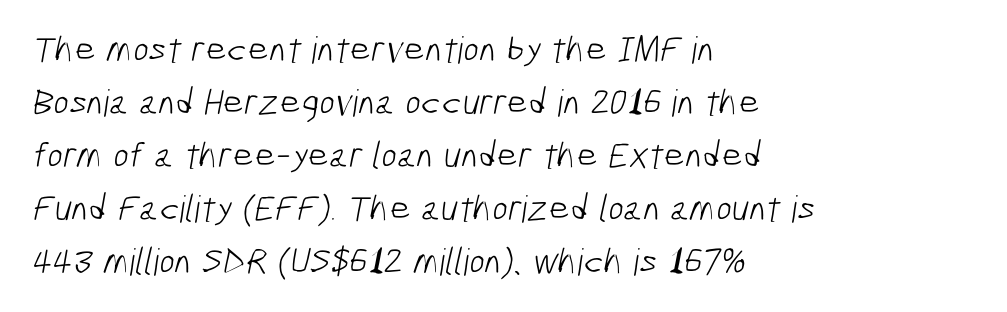
{"serif": "no", "bold": "no", "weight": "light", "width": "condensed", "stroke_contrast": "low", "x_height": "medium", "monospaced": "no", "underline": "no", "align": "left", "line_spacing": "normal", "line_spacing_ratio": 1.43, "letter_spacing": "normal", "letter_spacing_em": 0.0, "glyph_px": 37}
